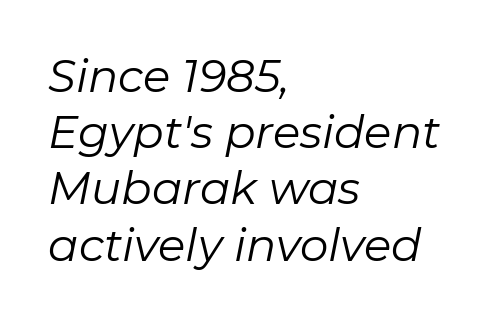
Just letters on the line, the space beneath them empty. Is this a heavy cut? Hardly; it is regular or lighter. This is oblique type, the kind used for emphasis or titles. These lines are rendered in a variable-pitch font. The block of text has a typical density, with ordinary space between rows. Between one letter and the next there's only the usual sliver of space.
